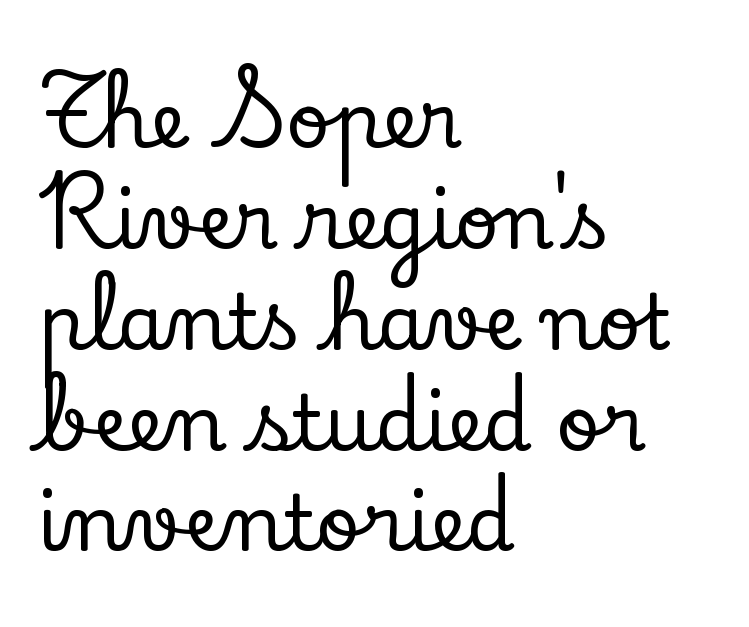
This rendering leaves character spacing at its baseline value. Style check: upright. Decoration check: the copy has no underline. Old-style or modern, the face here clearly has serifs.
